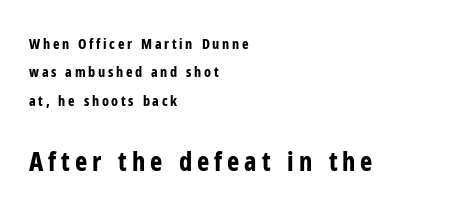
{"italic": "no", "bold": "yes", "underline": "no", "align": "left", "line_spacing": "loose", "line_spacing_ratio": 2.03, "larger_block": "second", "size_ratio": 1.86, "glyph_px": 26}
